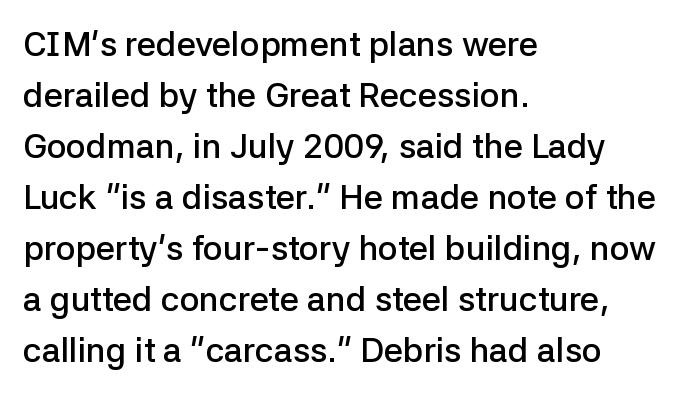
The image shows 34 px semibold sans-serif type, upright; set left-aligned, normal line spacing (1.5x), normal letter spacing, not underlined; low stroke contrast and a medium x-height.
